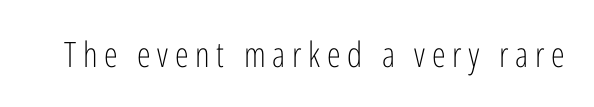
Underline: absent. Weight: not bold — regular or lighter. Stroke terminals: plain, sans-serif. Here the designer chose a conventional face with non-uniform glyph widths. Characters remain perfectly vertical along every line.
